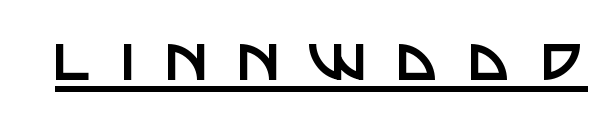
{"serif": "no", "italic": "no", "bold": "no", "weight": "regular", "width": "normal", "stroke_contrast": "low", "x_height": "large", "monospaced": "no", "underline": "yes", "letter_spacing": "wide", "letter_spacing_em": 0.39, "glyph_px": 74}
